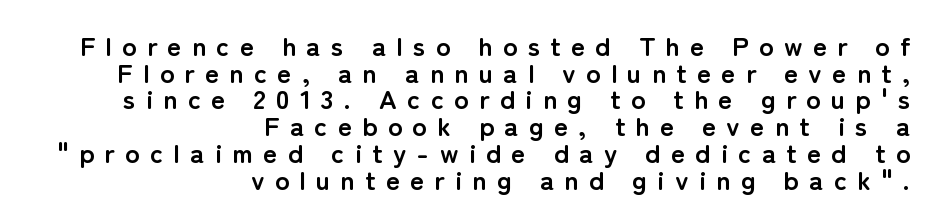
The image shows 27 px bold type, upright; set right-aligned, tight line spacing (0.99x), unusually wide letter spacing (+0.38 em), not underlined.
